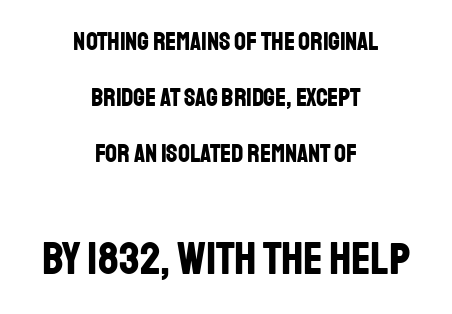
The image shows 46 px bold, condensed sans-serif type, upright; set centered, loose line spacing (2.16x), normal letter spacing, not underlined; the second (bottom) block is 1.77x larger; low stroke contrast and a large x-height.
